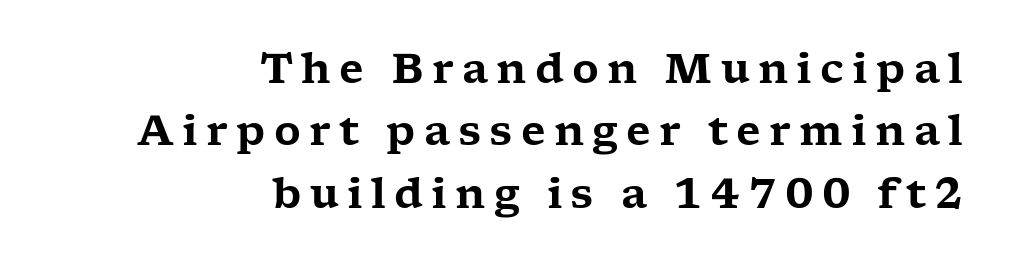
Leading matches the norm, producing a regular column. Is there any slant? The stems are plumb. Horizontally, the lines are justified to the trailing edge only. Observe the serifs anchoring each vertical stroke in this sample. The face used here is rendered with a markedly widened letterfit.
